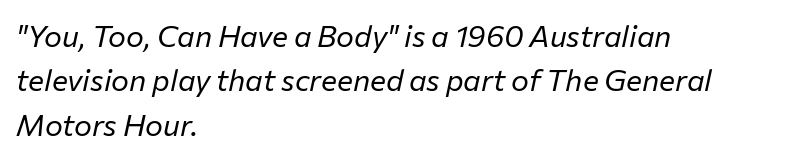
Honestly, the row spacing looks completely unremarkable. Nobody touched the tracking dial on this one. These glyphs show unthickened strokes, regular width or finer. A typesetter would call this proportional, since set widths differ per character.
